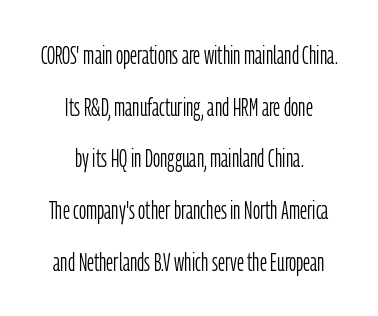
Q: Is the text bold? A: No.
Q: Is the text italic (slanted)? A: No, it is upright.
Q: Is the text underlined? A: No.
Q: How is the paragraph aligned? A: Centered.
Q: Is the spacing between letters normal or unusually wide? A: Normal.
Q: Is the spacing between lines tight, normal or loose? A: Loose.
